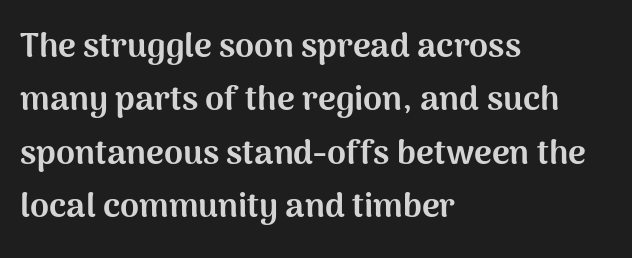
{"serif": "no", "italic": "no", "bold": "yes", "weight": "bold", "width": "normal", "stroke_contrast": "medium", "x_height": "medium", "monospaced": "no", "underline": "no", "align": "left", "line_spacing": "normal", "line_spacing_ratio": 1.57, "letter_spacing": "normal", "letter_spacing_em": 0.0, "glyph_px": 34}
